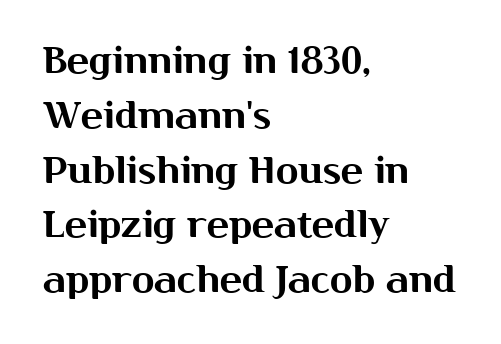
Q: Is the text italic (slanted)? A: No, it is upright.
Q: Is the typeface a serif or a sans-serif typeface? A: Sans-serif.
Q: Is the text underlined? A: No.
Q: How is the paragraph aligned? A: Left-aligned.
Q: Is the spacing between letters normal or unusually wide? A: Normal.
Q: Is the spacing between lines tight, normal or loose? A: Normal.
Q: Width (condensed, normal, or wide)? A: Normal.
Q: Stroke contrast? A: Medium.
Q: x-height? A: Medium.
Q: Monospaced? A: No.
